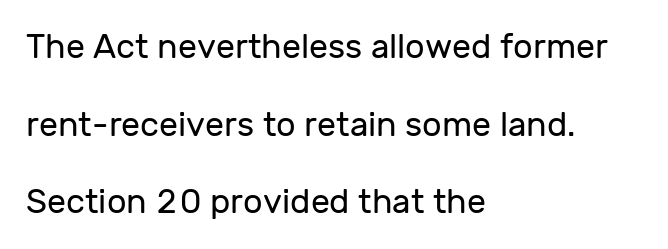
{"serif": "no", "italic": "no", "bold": "no", "weight": "regular", "width": "normal", "stroke_contrast": "low", "x_height": "medium", "monospaced": "no", "underline": "no", "align": "left", "line_spacing": "loose", "line_spacing_ratio": 2.28, "letter_spacing": "normal", "letter_spacing_em": 0.0, "glyph_px": 34}
